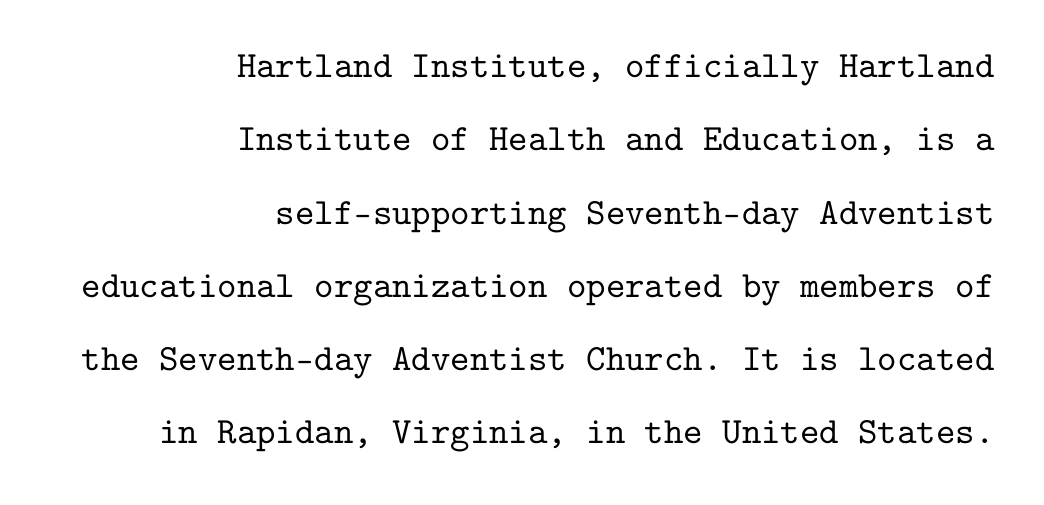
Every stem runs plumb, perpendicular to the baseline. Check the space under the baseline: it is left empty. In terms of letterspacing, this is plain default setting. A serif font was chosen for this passage.
